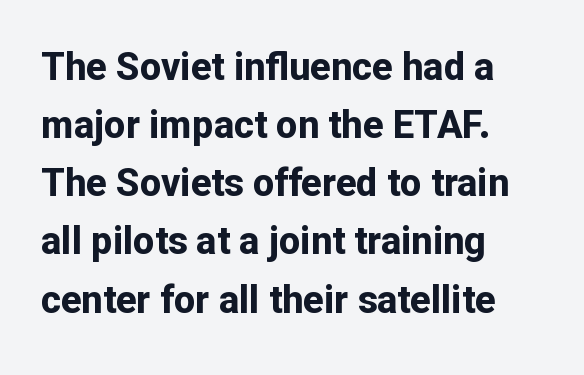
Q: Is the text bold? A: Yes.
Q: Is the text italic (slanted)? A: No, it is upright.
Q: Is the typeface a serif or a sans-serif typeface? A: Sans-serif.
Q: Is the text underlined? A: No.
Q: How is the paragraph aligned? A: Left-aligned.
Q: Is the spacing between letters normal or unusually wide? A: Normal.
Q: Is the spacing between lines tight, normal or loose? A: Normal.
Q: Width (condensed, normal, or wide)? A: Normal.
Q: Stroke contrast? A: Low.
Q: x-height? A: Medium.
Q: Monospaced? A: No.
